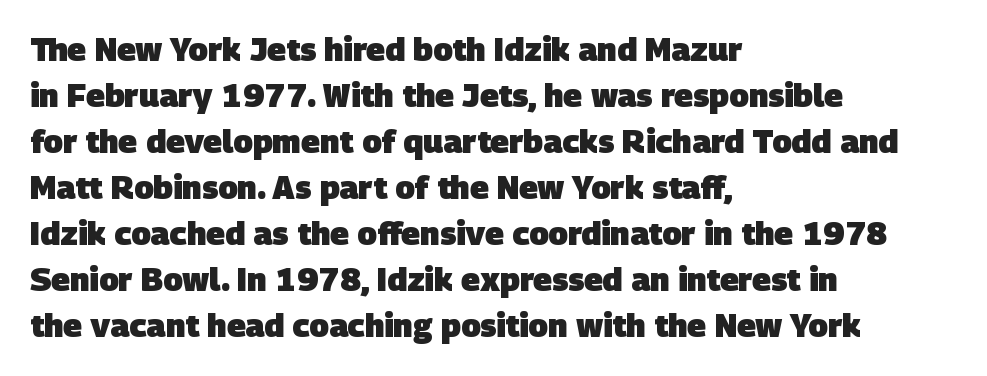
The passage shown stacks its lines at a standard gap. Nothing sits at the stroke ends, so this counts as sans-serif. Words float on clear page, feet unadorned. Does the copy run flush right? No — it runs flush left. Observe the ordinary spacing: letters are neighbours, not strangers.
